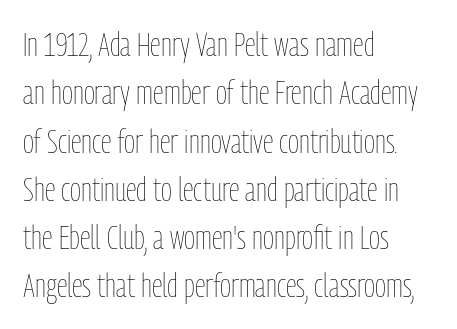
The image shows 34 px thin, condensed type, upright; set left-aligned, normal line spacing (1.42x), normal letter spacing, not underlined; low stroke contrast and a medium x-height.
